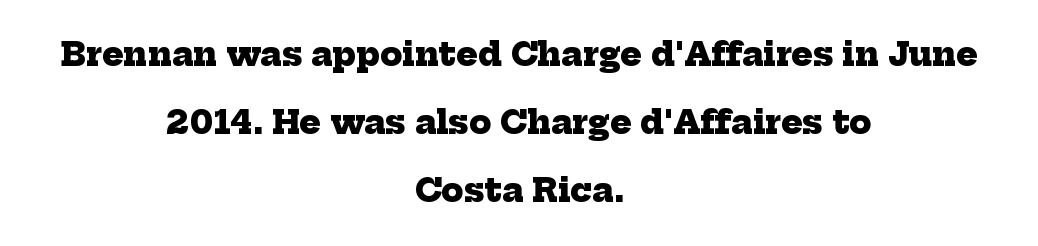
Check under the words: just untouched page. Each glyph is drawn with heavy, bold strokes. Glyph-to-glyph distance matches everyday printed text. Interline gaps are noticeably wide in this sample. Each letter's strokes conclude with small projecting serifs.
